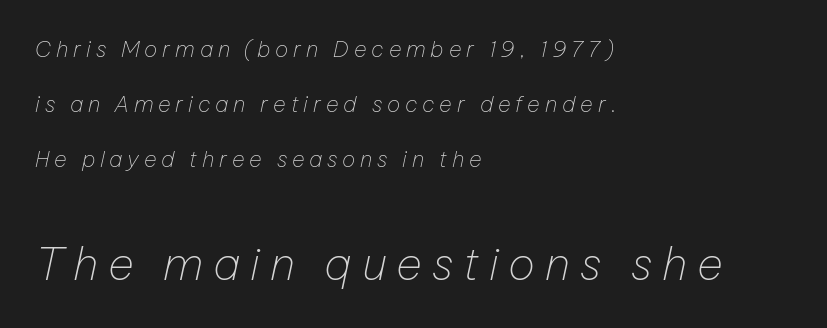
The image shows 45 px thin type, italic (leaning right); set left-aligned, loose line spacing (2.49x), unusually wide letter spacing (+0.22 em), not underlined; the second (bottom) block is 2.05x larger; low stroke contrast and a medium x-height.
